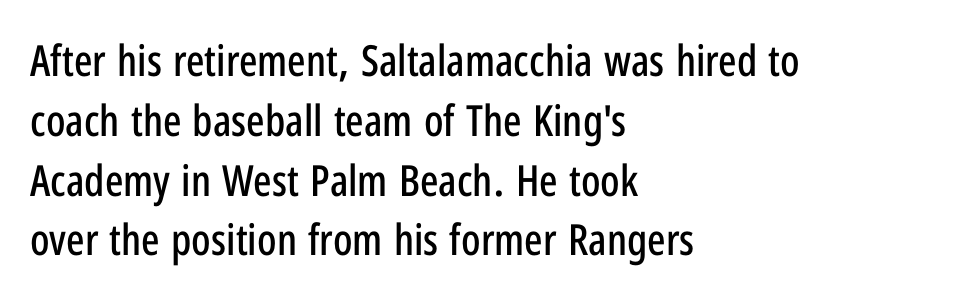
Nobody touched the tracking dial on this one. Quick note: not italic, upright. Where is the straight margin? On the left. This rendering features lettering with no underline. The passage shown is typed in a proportional face where columns would drift. The line-height multiplier appears to be the usual default.
